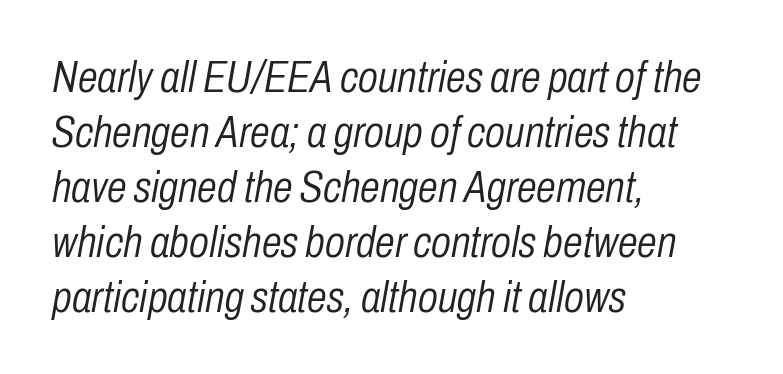
{"italic": "yes", "lean": "right", "slant_degrees": 10, "bold": "no", "weight": "light", "width": "condensed", "stroke_contrast": "low", "x_height": "medium", "monospaced": "no", "underline": "no", "align": "left", "line_spacing_ratio": 1.22, "letter_spacing": "normal", "letter_spacing_em": 0.0, "glyph_px": 45}
